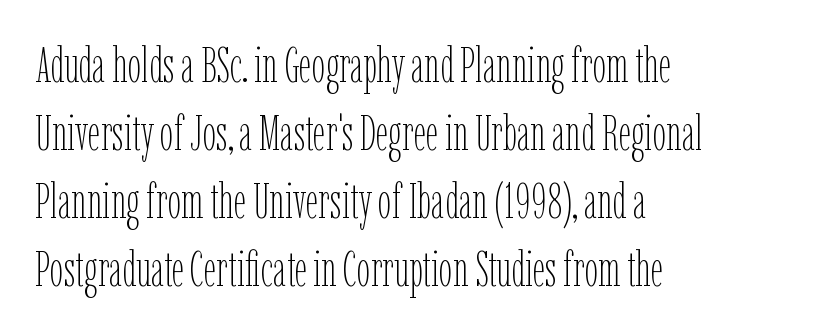
The image shows 49 px thin, condensed type, upright; set left-aligned, normal line spacing (1.39x), normal letter spacing, not underlined; low stroke contrast and a medium x-height.
